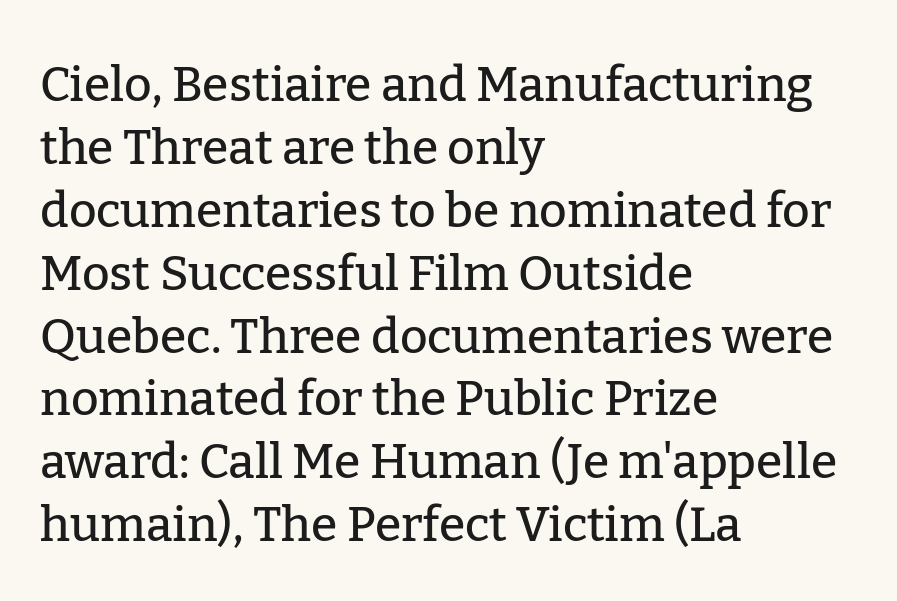
Q: Is the text italic (slanted)? A: No, it is upright.
Q: Is the typeface a serif or a sans-serif typeface? A: Serif.
Q: Is the text underlined? A: No.
Q: How is the paragraph aligned? A: Left-aligned.
Q: Is the spacing between letters normal or unusually wide? A: Normal.
Q: Is the spacing between lines tight, normal or loose? A: Normal.
Q: Width (condensed, normal, or wide)? A: Normal.
Q: Stroke contrast? A: Low.
Q: x-height? A: Medium.
Q: Monospaced? A: No.
